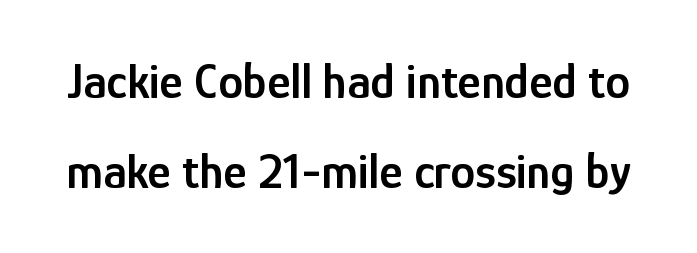
Q: Is the text bold? A: Semi-bold.
Q: Is the text italic (slanted)? A: No, it is upright.
Q: Is the typeface a serif or a sans-serif typeface? A: Sans-serif.
Q: Is the text underlined? A: No.
Q: Is the spacing between letters normal or unusually wide? A: Normal.
Q: Width (condensed, normal, or wide)? A: Condensed.
Q: Stroke contrast? A: Low.
Q: x-height? A: Medium.
Q: Monospaced? A: No.
